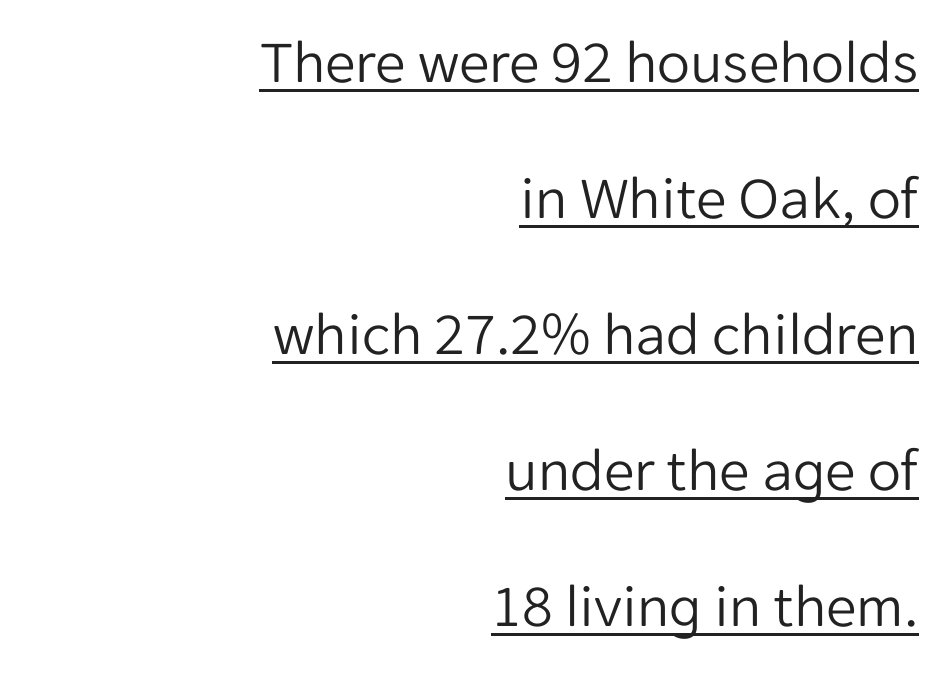
{"serif": "no", "italic": "no", "bold": "no", "weight": "light", "width": "normal", "stroke_contrast": "low", "x_height": "medium", "monospaced": "no", "underline": "yes", "align": "right", "line_spacing": "loose", "line_spacing_ratio": 2.23, "letter_spacing": "normal", "letter_spacing_em": 0.0, "glyph_px": 61}
